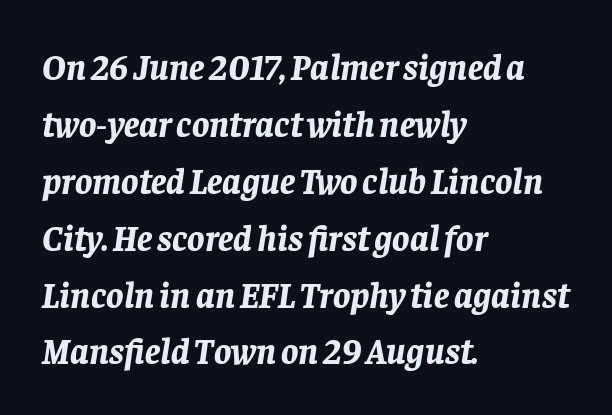
Character widths vary here, with narrow letters taking less room than wide ones. Bare-footed words on every line. The rendering applies a slant to the glyphs. A typesetter would call this leading conventional body-copy spacing.
